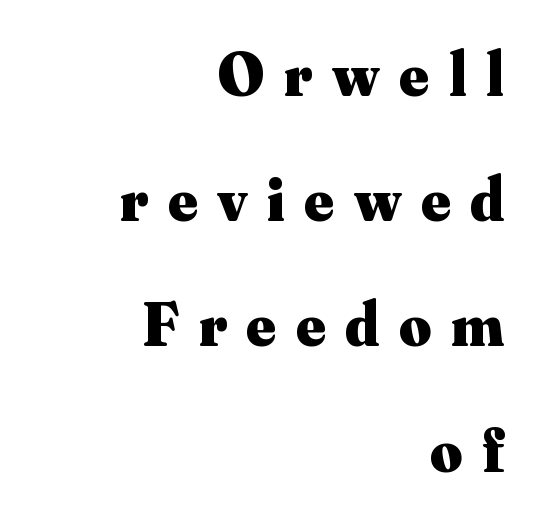
Q: Is the text bold? A: Yes.
Q: Is the text italic (slanted)? A: No, it is upright.
Q: Is the typeface a serif or a sans-serif typeface? A: Serif.
Q: Is the text underlined? A: No.
Q: How is the paragraph aligned? A: Right-aligned.
Q: Is the spacing between letters normal or unusually wide? A: Unusually wide.
Q: Is the spacing between lines tight, normal or loose? A: Loose.
Q: Width (condensed, normal, or wide)? A: Normal.
Q: Stroke contrast? A: Medium.
Q: x-height? A: Small.
Q: Monospaced? A: No.
